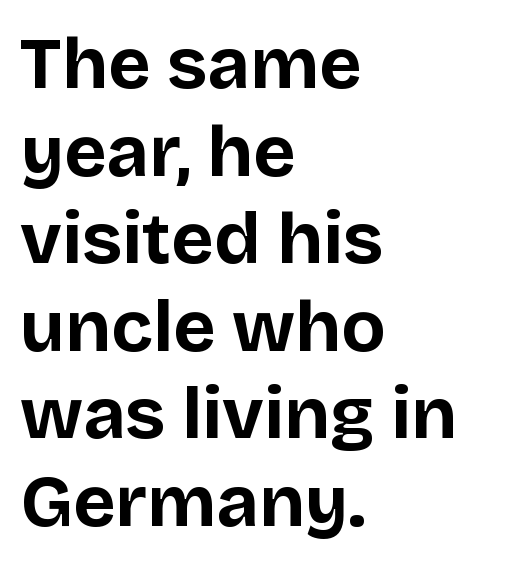
The image shows 73 px bold sans-serif type, upright; set left-aligned, line spacing 1.2x, normal letter spacing, not underlined; low stroke contrast and a large x-height.
